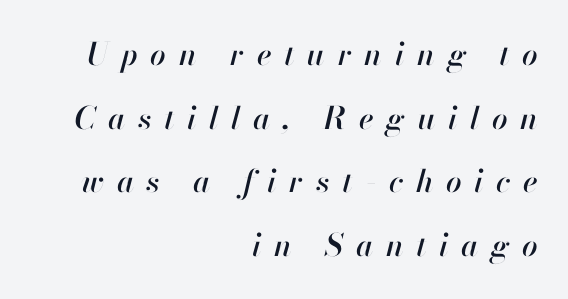
Q: Is the text italic (slanted)? A: Yes, it leans right by about 13 degrees.
Q: Is the text underlined? A: No.
Q: How is the paragraph aligned? A: Right-aligned.
Q: Is the spacing between letters normal or unusually wide? A: Unusually wide.
Q: Is the spacing between lines tight, normal or loose? A: Loose.
Q: Width (condensed, normal, or wide)? A: Normal.
Q: Stroke contrast? A: High.
Q: x-height? A: Small.
Q: Monospaced? A: No.
